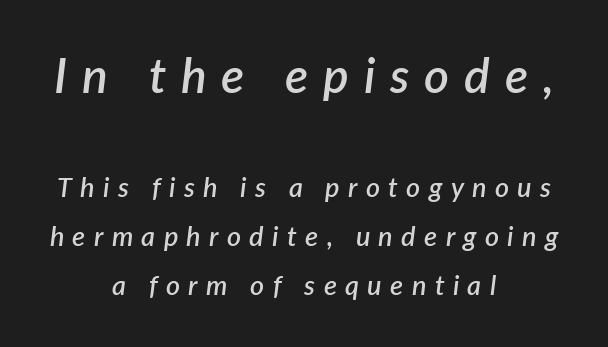
The image shows 48 px semibold type, italic (leaning right); set centered, line spacing 1.81x, unusually wide letter spacing (+0.31 em), not underlined; the first (top) block is 1.78x larger; low stroke contrast and a medium x-height.
